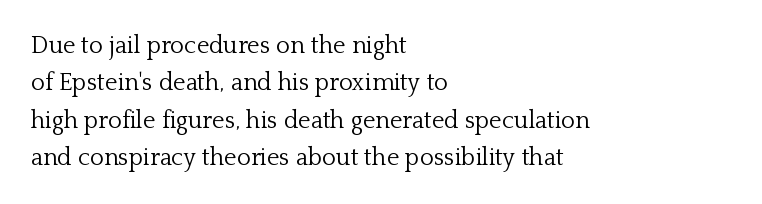
The image shows 24 px text type, upright; set left-aligned, normal line spacing (1.56x), normal letter spacing, not underlined.
